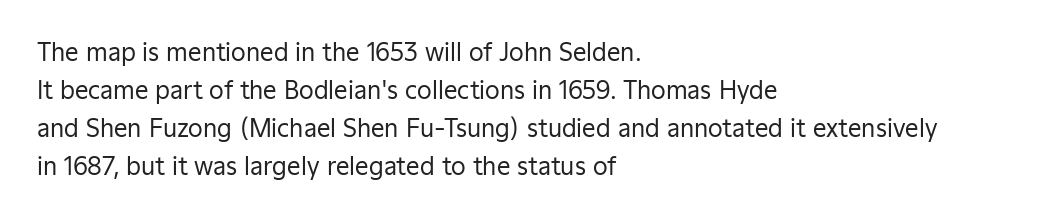
Q: Is the text bold? A: No.
Q: Is the text italic (slanted)? A: No, it is upright.
Q: Is the text underlined? A: No.
Q: How is the paragraph aligned? A: Left-aligned.
Q: Is the spacing between letters normal or unusually wide? A: Normal.
Q: Is the spacing between lines tight, normal or loose? A: Normal.
